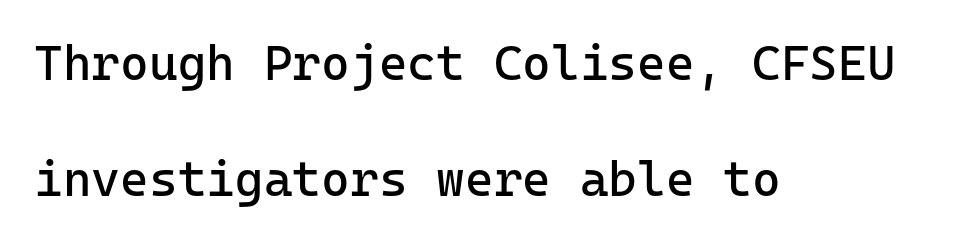
Q: Is the text bold? A: No.
Q: Is the text italic (slanted)? A: No, it is upright.
Q: Is the typeface a serif or a sans-serif typeface? A: Sans-serif.
Q: Is the text underlined? A: No.
Q: How is the paragraph aligned? A: Left-aligned.
Q: Is the spacing between letters normal or unusually wide? A: Normal.
Q: Is the spacing between lines tight, normal or loose? A: Loose.
Q: Width (condensed, normal, or wide)? A: Normal.
Q: Stroke contrast? A: Low.
Q: x-height? A: Medium.
Q: Monospaced? A: Yes.
